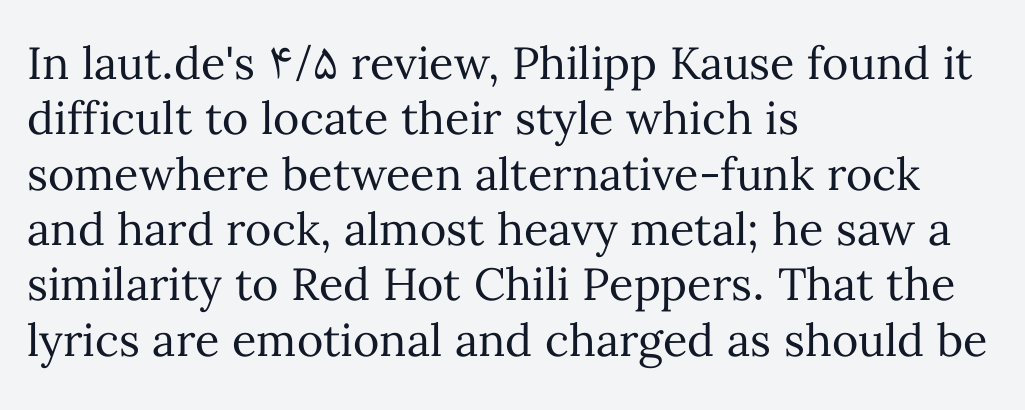
Q: Is the text bold? A: No.
Q: Is the text italic (slanted)? A: No, it is upright.
Q: Is the text underlined? A: No.
Q: How is the paragraph aligned? A: Left-aligned.
Q: Is the spacing between letters normal or unusually wide? A: Normal.
Q: Width (condensed, normal, or wide)? A: Normal.
Q: Stroke contrast? A: Medium.
Q: x-height? A: Medium.
Q: Monospaced? A: No.
